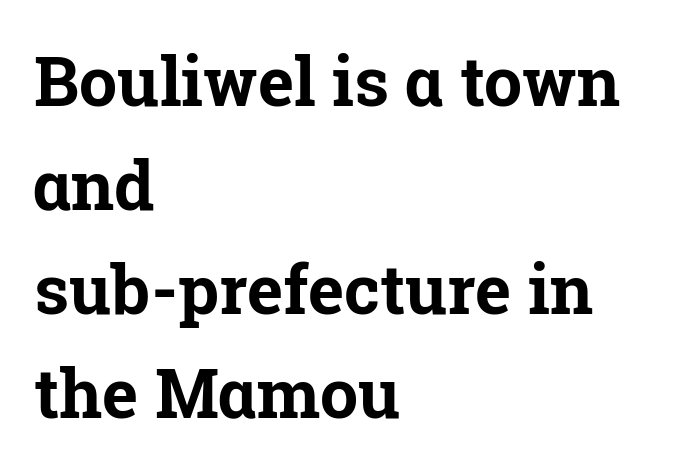
A typesetter would call this proportional, since set widths differ per character. Vertical spacing — default. The line texture is even and compact thanks to regular tracking. Old-style or modern, the face here clearly has serifs. The paragraph has a hard left edge and a soft right edge.
